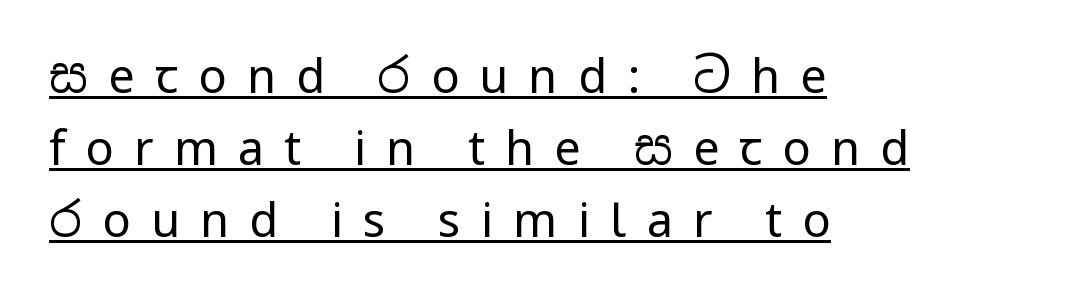
Check where the strokes stop: nothing finishes them off — pure sans. The space between consecutive lines is moderate. Unlike italic type, these characters show no tilt at all. The face used here is proportionally spaced, like ordinary book or web type. Display-style spreading of the glyphs; the letterfit is very open. The lines in this sample share a left origin and differ only in where they stop.
